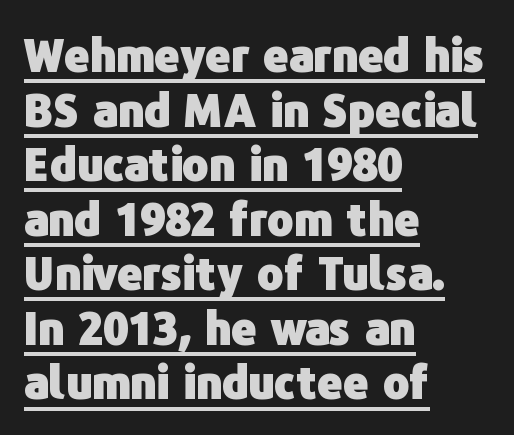
Q: Is the text bold? A: Yes.
Q: Is the text italic (slanted)? A: No, it is upright.
Q: Is the typeface a serif or a sans-serif typeface? A: Sans-serif.
Q: Is the text underlined? A: Yes.
Q: How is the paragraph aligned? A: Left-aligned.
Q: Is the spacing between letters normal or unusually wide? A: Normal.
Q: Width (condensed, normal, or wide)? A: Normal.
Q: Stroke contrast? A: Low.
Q: x-height? A: Medium.
Q: Monospaced? A: No.
